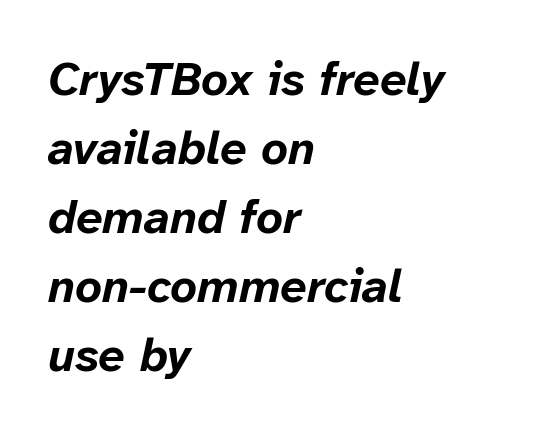
{"italic": "yes", "lean": "right", "slant_degrees": 12, "bold": "yes", "weight": "bold", "width": "normal", "stroke_contrast": "low", "x_height": "medium", "monospaced": "no", "underline": "no", "align": "left", "line_spacing": "normal", "line_spacing_ratio": 1.47, "letter_spacing": "normal", "letter_spacing_em": 0.0, "glyph_px": 47}
